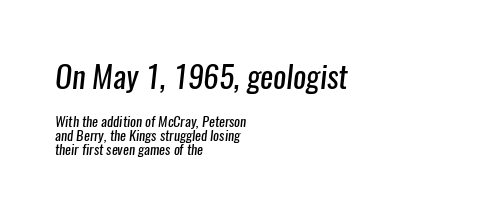
Do the characters align in a grid? No, the font is proportional. The glyphs are unaccompanied by any horizontal stroke below them. Weight class: somewhere from thin through regular. Check where the strokes stop: nothing finishes them off — pure sans. Which margin do the lines hug? The left one — the right edge is uneven.
